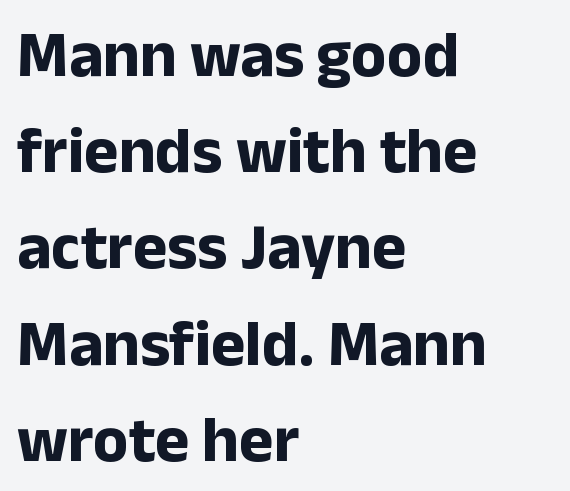
Descenders hang freely into open space. The type family on display is of the sans-serif kind. Compared with a centered layout, this one pins lines to the left instead. Style check: upright.
